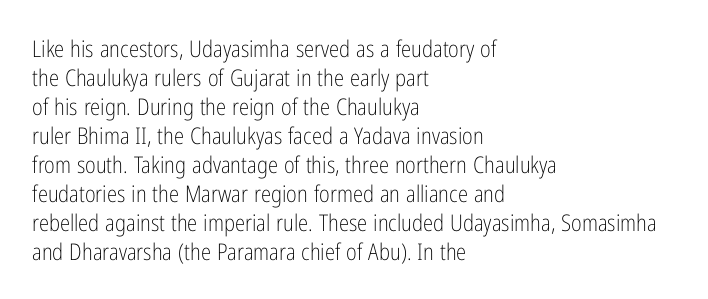
Q: Is the text bold? A: No.
Q: Is the text italic (slanted)? A: No, it is upright.
Q: Is the text underlined? A: No.
Q: How is the paragraph aligned? A: Left-aligned.
Q: Is the spacing between letters normal or unusually wide? A: Normal.
Q: Is the spacing between lines tight, normal or loose? A: Normal.
